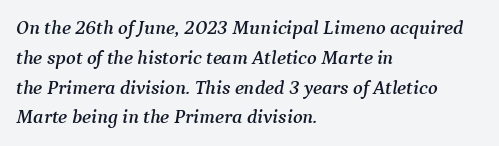
{"italic": "yes", "lean": "right", "slant_degrees": 9, "underline": "no", "align": "left", "line_spacing": "normal", "line_spacing_ratio": 1.49, "letter_spacing": "normal", "letter_spacing_em": 0.0, "glyph_px": 20}
